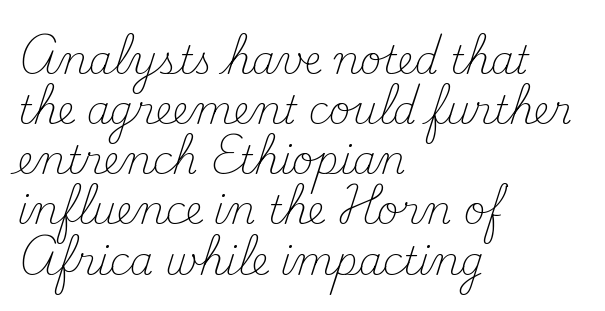
The image shows 38 px light serif type; set left-aligned, normal line spacing (1.32x), normal letter spacing, not underlined; medium stroke contrast and a small x-height.
